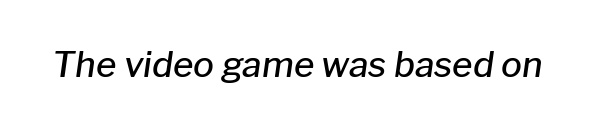
The image shows 35 px semibold type, italic (leaning right); set normal letter spacing, not underlined; low stroke contrast and a medium x-height.
